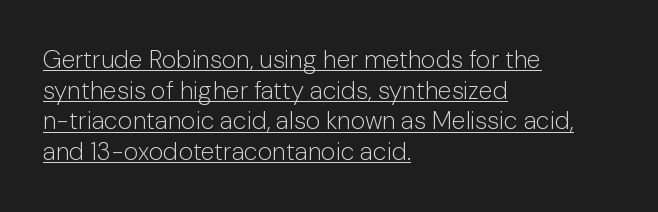
The image shows 25 px text type, upright; set left-aligned, line spacing 1.23x, normal letter spacing, underlined.
